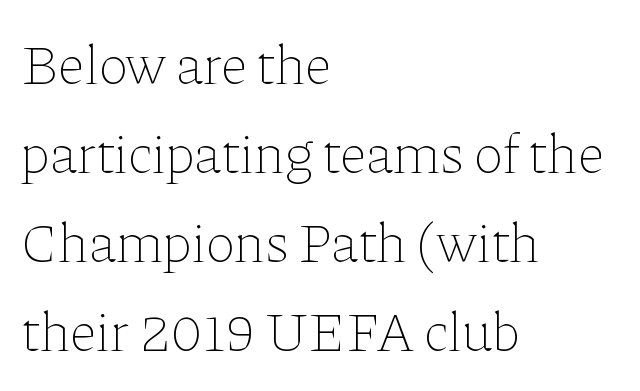
Weight: in the light-to-regular range. The compositor pushed each line to the left boundary. The line texture is even and compact thanks to regular tracking. One glance says typical: line gaps are just what's usual. Spacing verdict: proportional, widths tailored to each character.
